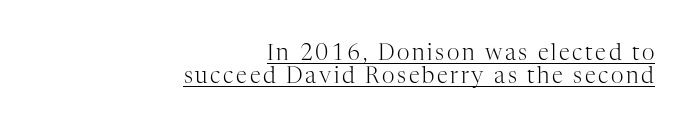
Q: Is the text bold? A: No.
Q: Is the text italic (slanted)? A: No, it is upright.
Q: Is the text underlined? A: Yes.
Q: How is the paragraph aligned? A: Right-aligned.
Q: Is the spacing between lines tight, normal or loose? A: Tight.
